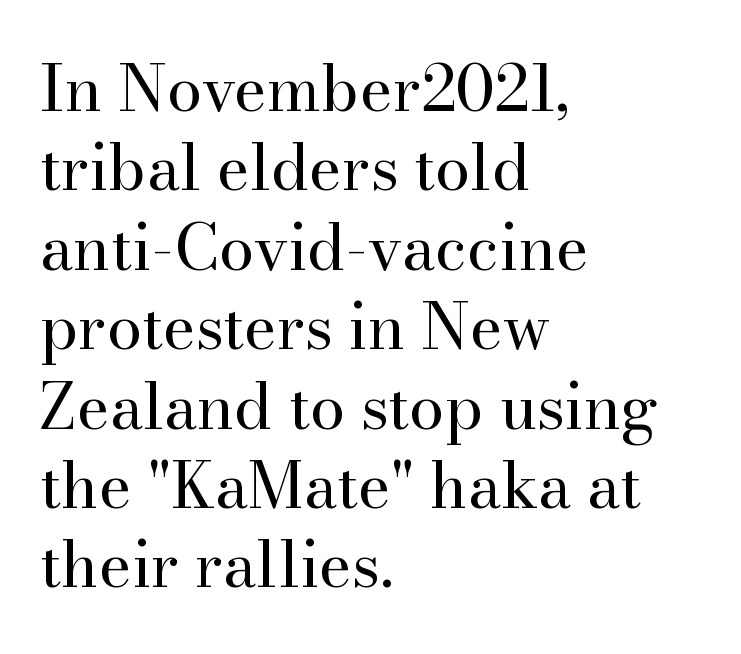
Q: Is the text bold? A: No.
Q: Is the text italic (slanted)? A: No, it is upright.
Q: Is the typeface a serif or a sans-serif typeface? A: Serif.
Q: Is the text underlined? A: No.
Q: How is the paragraph aligned? A: Left-aligned.
Q: Is the spacing between letters normal or unusually wide? A: Normal.
Q: Is the spacing between lines tight, normal or loose? A: Normal.
Q: Width (condensed, normal, or wide)? A: Normal.
Q: Stroke contrast? A: High.
Q: x-height? A: Small.
Q: Monospaced? A: No.
